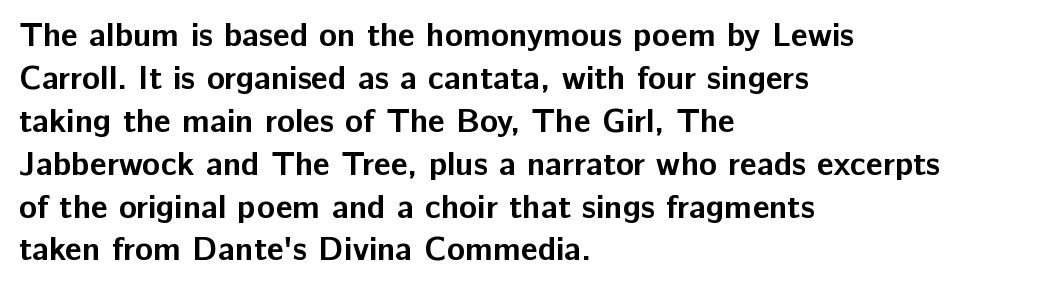
Layout note: lines flush left. Strokes here are thick enough to call this a true bold. The font family rendered here belongs to the sans-serif group. The area under the type is left untouched.
